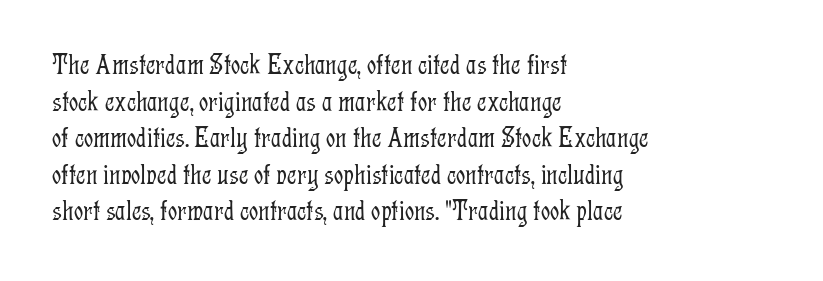
Q: Is the text bold? A: No.
Q: Is the text italic (slanted)? A: No, it is upright.
Q: Is the typeface a serif or a sans-serif typeface? A: Serif.
Q: Is the text underlined? A: No.
Q: How is the paragraph aligned? A: Left-aligned.
Q: Is the spacing between letters normal or unusually wide? A: Normal.
Q: Is the spacing between lines tight, normal or loose? A: Normal.
Q: Width (condensed, normal, or wide)? A: Condensed.
Q: Stroke contrast? A: Low.
Q: x-height? A: Medium.
Q: Monospaced? A: No.
